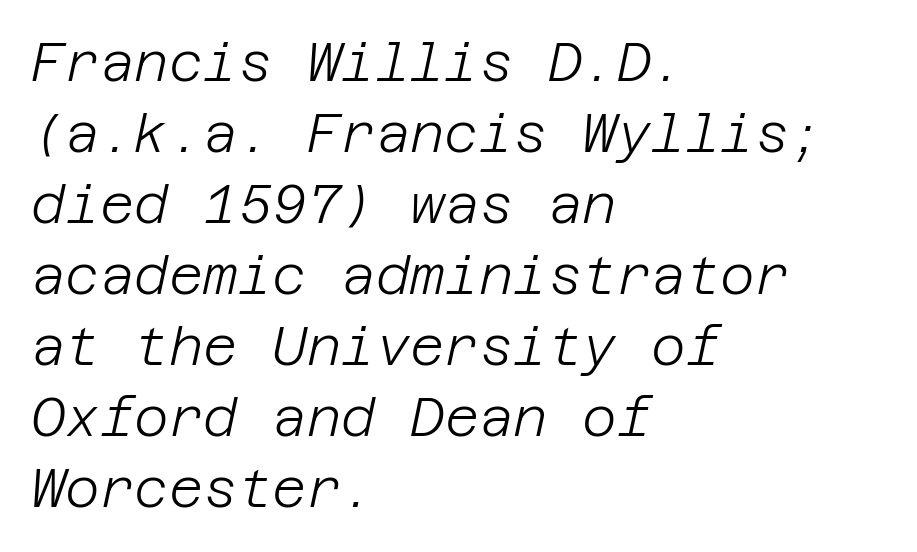
Q: Is the text bold? A: No.
Q: Is the text italic (slanted)? A: Yes, it leans right by about 12 degrees.
Q: Is the text underlined? A: No.
Q: How is the paragraph aligned? A: Left-aligned.
Q: Is the spacing between letters normal or unusually wide? A: Normal.
Q: Is the spacing between lines tight, normal or loose? A: Normal.
Q: Width (condensed, normal, or wide)? A: Normal.
Q: Stroke contrast? A: Low.
Q: x-height? A: Large.
